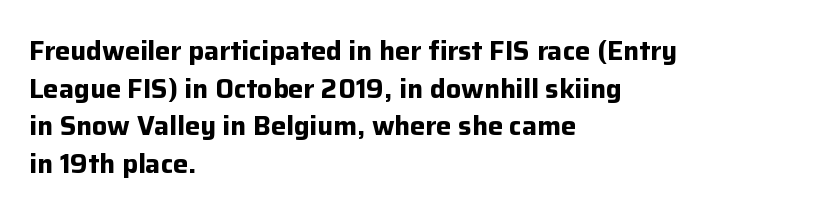
Its strokes are broad and dark, the hallmark of bold type. The letterforms sit shoulder to shoulder at normal distance. Horizontal alignment here is leftward, the default for most running prose. Each new line begins a customary step beneath the previous one. Has an underline been added? It has not. Characters remain perfectly vertical along every line.
